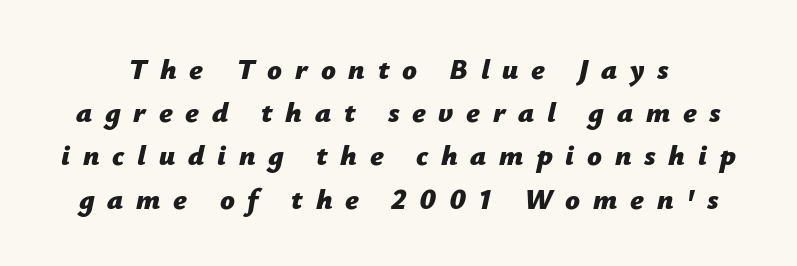
Notice how descenders clear the ascenders below comfortably — that's standard leading. Compared with ordinary roman type, these characters are visibly tilted. Note the varied advance widths — an 'i' is clearly narrower than an 'm'. Rule under the text: the space is simply empty. The letters are bold, with thick, heavy strokes.
